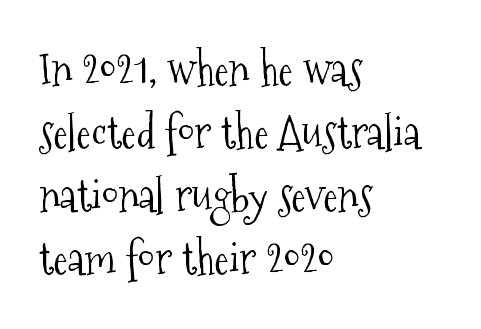
{"serif": "yes", "italic": "no", "bold": "no", "weight": "light", "width": "condensed", "stroke_contrast": "medium", "x_height": "medium", "monospaced": "no", "underline": "no", "align": "left", "line_spacing": "normal", "line_spacing_ratio": 1.43, "letter_spacing": "normal", "letter_spacing_em": 0.0, "glyph_px": 44}
